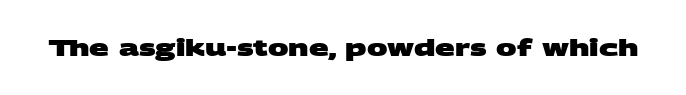
Compared with typical body copy, the letter spacing here is the same. A bare baseline throughout the passage. Chunky letters — that's bold for sure.
